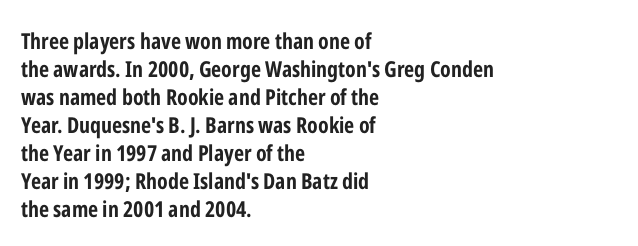
Q: Is the text bold? A: Yes.
Q: Is the text italic (slanted)? A: No, it is upright.
Q: Is the text underlined? A: No.
Q: How is the paragraph aligned? A: Left-aligned.
Q: Is the spacing between letters normal or unusually wide? A: Normal.
Q: Is the spacing between lines tight, normal or loose? A: Normal.
